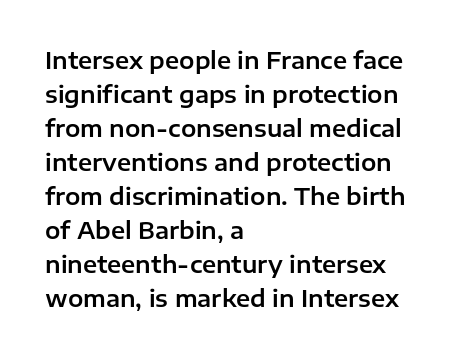
{"italic": "no", "underline": "no", "align": "left", "line_spacing": "normal", "line_spacing_ratio": 1.48, "letter_spacing": "normal", "letter_spacing_em": 0.0, "glyph_px": 23}
